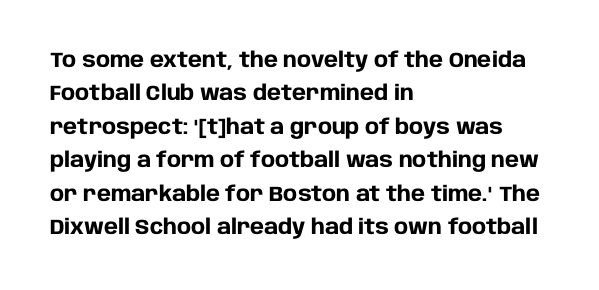
The lines sit at an ordinary, default distance from one another. Bare-footed words on every line. The rendering uses a bold face; every stroke is thick and dark. Posture: upright roman.
